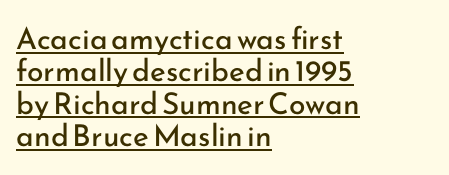
Q: Is the text bold? A: No.
Q: Is the text italic (slanted)? A: No, it is upright.
Q: Is the typeface a serif or a sans-serif typeface? A: Sans-serif.
Q: Is the text underlined? A: Yes.
Q: How is the paragraph aligned? A: Left-aligned.
Q: Is the spacing between letters normal or unusually wide? A: Normal.
Q: Is the spacing between lines tight, normal or loose? A: Tight.
Q: Width (condensed, normal, or wide)? A: Normal.
Q: Stroke contrast? A: Low.
Q: x-height? A: Small.
Q: Monospaced? A: No.
